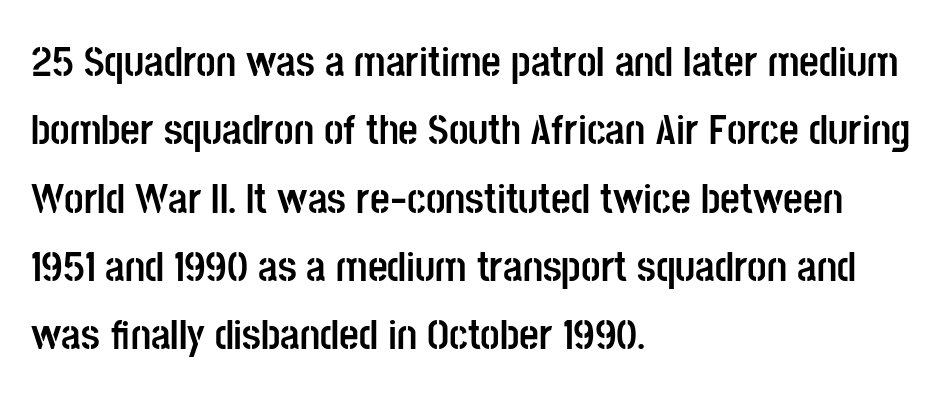
Q: Is the text bold? A: Yes.
Q: Is the text italic (slanted)? A: No, it is upright.
Q: Is the typeface a serif or a sans-serif typeface? A: Sans-serif.
Q: Is the text underlined? A: No.
Q: How is the paragraph aligned? A: Left-aligned.
Q: Is the spacing between letters normal or unusually wide? A: Normal.
Q: Is the spacing between lines tight, normal or loose? A: Normal.
Q: Width (condensed, normal, or wide)? A: Condensed.
Q: Stroke contrast? A: Low.
Q: x-height? A: Large.
Q: Monospaced? A: No.
